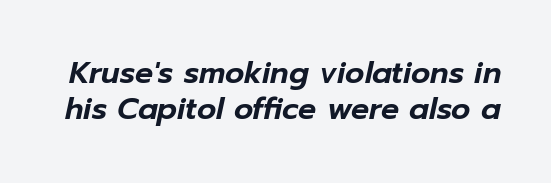
{"italic": "yes", "lean": "right", "slant_degrees": 12, "width": "normal", "stroke_contrast": "low", "x_height": "medium", "monospaced": "no", "underline": "no", "line_spacing_ratio": 1.21, "letter_spacing": "normal", "letter_spacing_em": 0.0, "glyph_px": 30}
